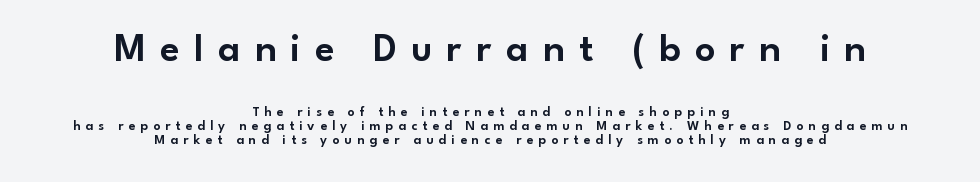
The image shows 40 px sans-serif type, upright; set centered, tight line spacing (1.02x), unusually wide letter spacing (+0.36 em), not underlined; the first (top) block is 2.86x larger; low stroke contrast and a small x-height.
